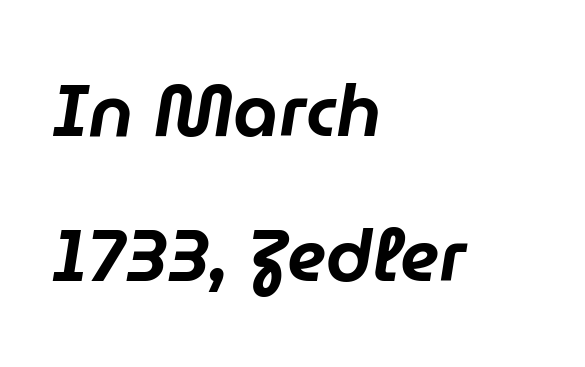
The image shows 73 px text type, italic (leaning right); set left-aligned, loose line spacing (1.99x), normal letter spacing, not underlined; low stroke contrast and a medium x-height.
